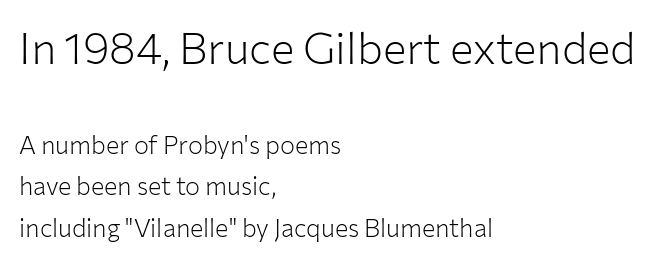
Q: Is the text bold? A: No.
Q: Is the text italic (slanted)? A: No, it is upright.
Q: Is the typeface a serif or a sans-serif typeface? A: Sans-serif.
Q: Is the text underlined? A: No.
Q: How is the paragraph aligned? A: Left-aligned.
Q: Is the spacing between letters normal or unusually wide? A: Normal.
Q: Is the spacing between lines tight, normal or loose? A: Normal.
Q: Which block of text is set in a larger size, the first (top) or the second (bottom)? A: The first (top) one.
Q: Width (condensed, normal, or wide)? A: Normal.
Q: Stroke contrast? A: Low.
Q: x-height? A: Medium.
Q: Monospaced? A: No.
